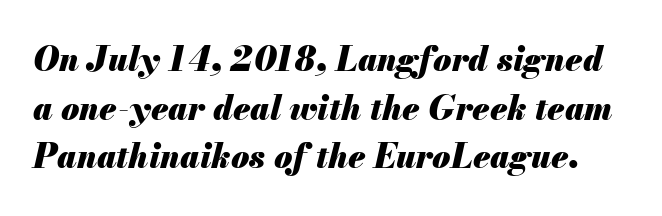
Q: Is the text bold? A: Yes.
Q: Is the text italic (slanted)? A: Yes, it leans right by about 13 degrees.
Q: Is the text underlined? A: No.
Q: Is the spacing between letters normal or unusually wide? A: Normal.
Q: Is the spacing between lines tight, normal or loose? A: Normal.
Q: Width (condensed, normal, or wide)? A: Normal.
Q: Stroke contrast? A: Medium.
Q: x-height? A: Small.
Q: Monospaced? A: No.
